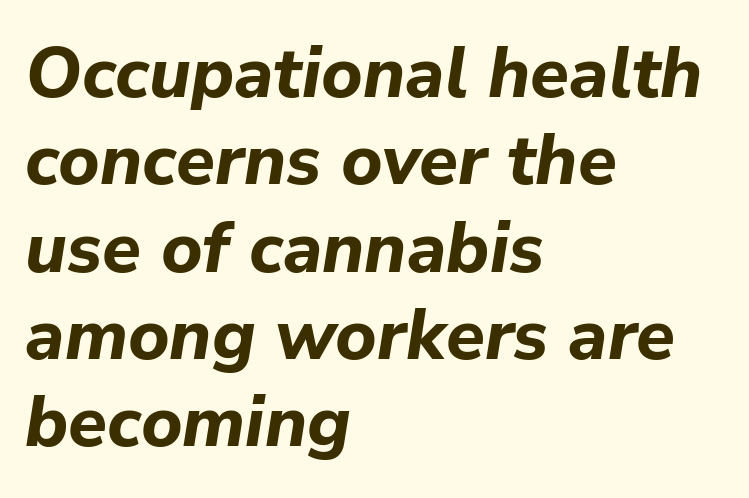
The image shows 71 px bold type, italic (leaning right); set left-aligned, line spacing 1.23x, normal letter spacing, not underlined; low stroke contrast and a medium x-height.
